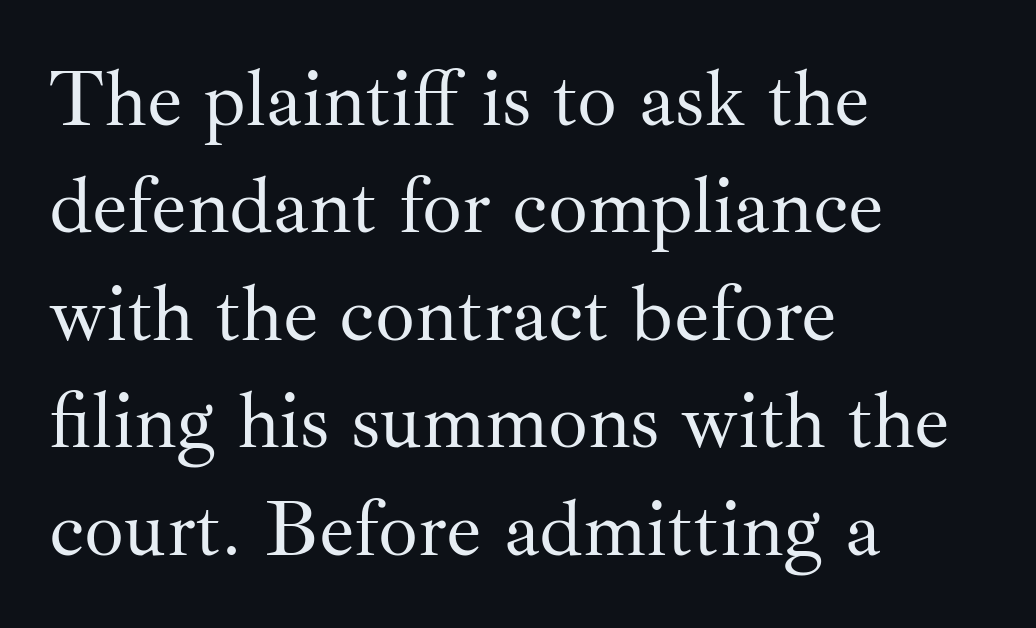
The image shows 79 px regular-weight serif type, upright; set left-aligned, normal line spacing (1.36x), normal letter spacing, not underlined; medium stroke contrast and a small x-height.
